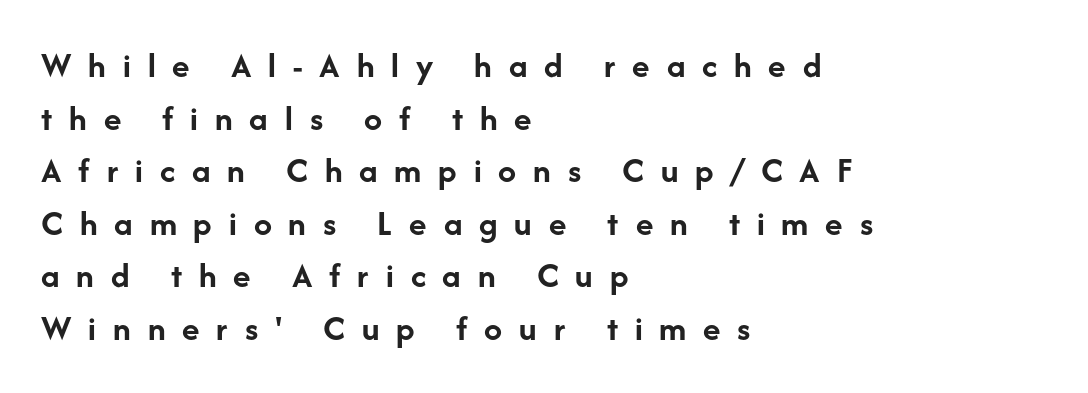
The image shows 36 px semibold sans-serif type, upright; set left-aligned, normal line spacing (1.46x), unusually wide letter spacing (+0.47 em), not underlined; low stroke contrast and a medium x-height.
